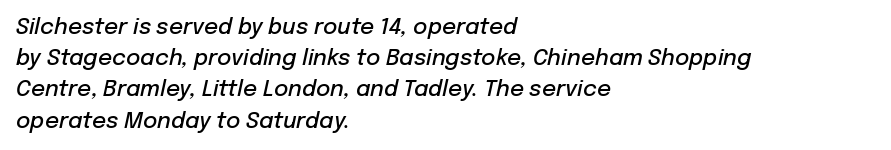
The image shows 22 px text type, italic (leaning right); set left-aligned, normal line spacing (1.42x), normal letter spacing, not underlined.
